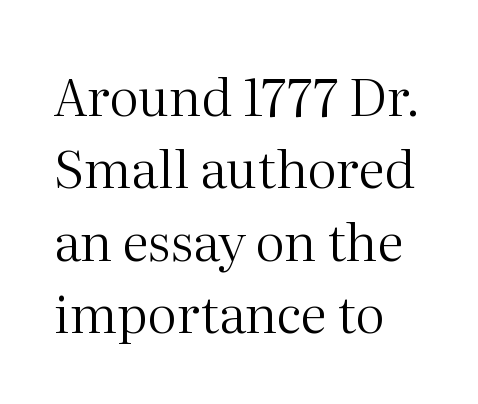
Nobody touched the tracking dial on this one. The rag falls on the right side of this text block. This is the regular roman posture of the typeface. Caption: face not bold, strokes unweighted. The characters display serif detailing at their extremities. Each letter keeps its own natural width here, so spacing adapts to shape.
